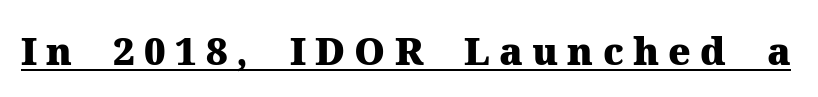
Each line of the rendering has a horizontal stroke beneath the glyphs. Spacing between characters has been opened up far beyond the box default. The passage shown is typed in a proportional face where columns would drift. The characters display serif detailing at their extremities.
